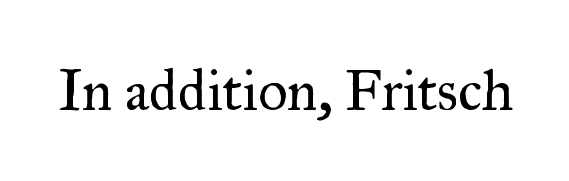
{"serif": "yes", "italic": "no", "bold": "no", "weight": "regular", "width": "normal", "stroke_contrast": "medium", "x_height": "small", "monospaced": "no", "underline": "no", "letter_spacing": "normal", "letter_spacing_em": 0.0, "glyph_px": 57}
